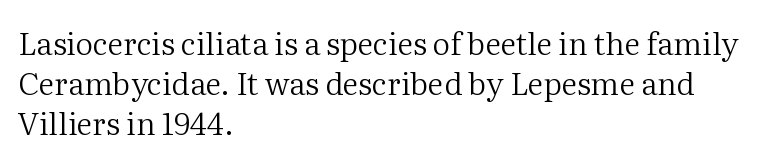
{"serif": "yes", "italic": "no", "bold": "no", "weight": "regular", "width": "normal", "stroke_contrast": "medium", "x_height": "medium", "monospaced": "no", "underline": "no", "align": "left", "line_spacing": "normal", "line_spacing_ratio": 1.29, "letter_spacing": "normal", "letter_spacing_em": 0.0, "glyph_px": 31}
